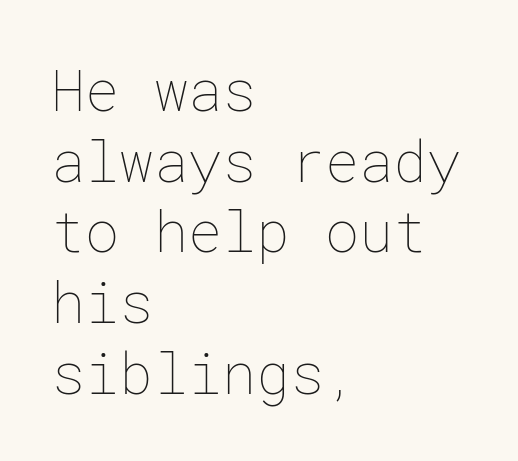
{"italic": "no", "bold": "no", "weight": "thin", "width": "normal", "stroke_contrast": "low", "x_height": "medium", "underline": "no", "align": "left", "line_spacing_ratio": 1.24, "letter_spacing": "normal", "letter_spacing_em": 0.0, "glyph_px": 57}
